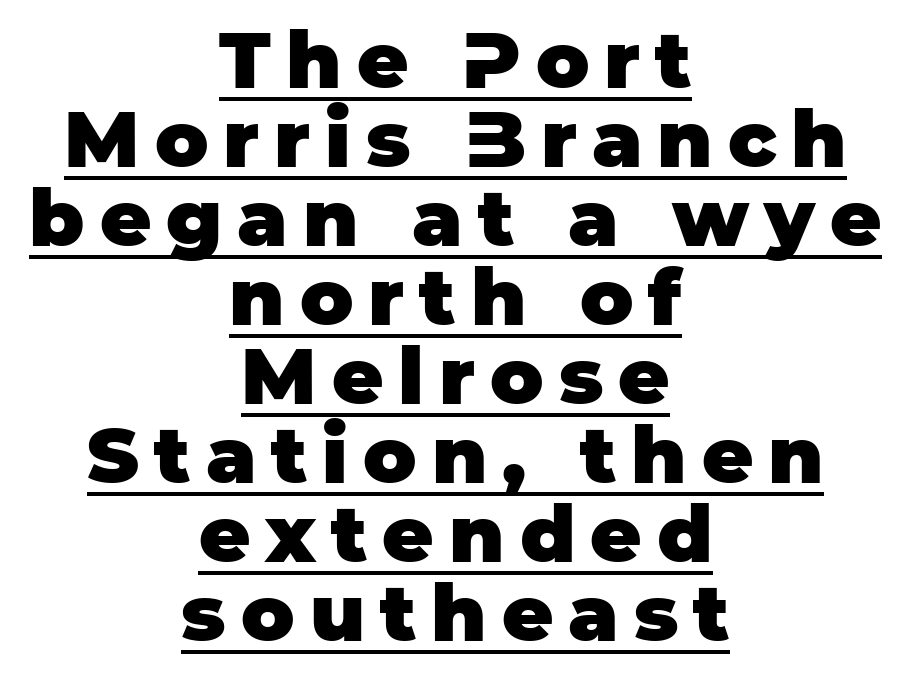
Serifs: no, the terminals of the letterforms are clean. Beneath each row of characters lies a ruled line. Leading is clearly below the norm, producing a dense column. Students, this is bold: see how much ink each stroke carries.
